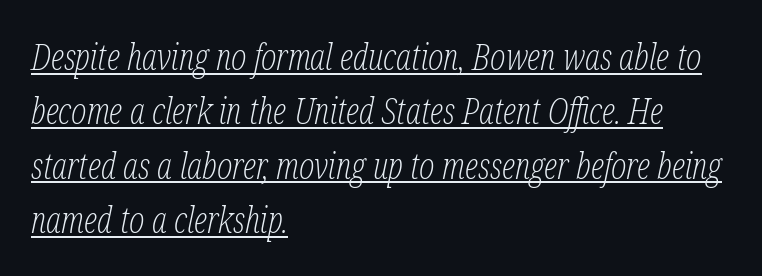
Compared with a typical body face, this is equally light or lighter still. Is this a fixed-width face? No — the glyphs have proportional, varying widths. Reading down the column, the eye jumps a familiar distance to each next line. Each line starts at the same left margin while the right side varies. No extra tracking has been applied to these lines. What kind of face is this? One with serifs.
